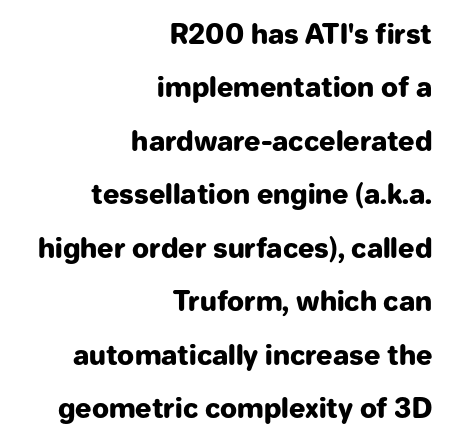
Q: Is the text bold? A: Yes.
Q: Is the text italic (slanted)? A: No, it is upright.
Q: Is the text underlined? A: No.
Q: How is the paragraph aligned? A: Right-aligned.
Q: Is the spacing between letters normal or unusually wide? A: Normal.
Q: Is the spacing between lines tight, normal or loose? A: Loose.
